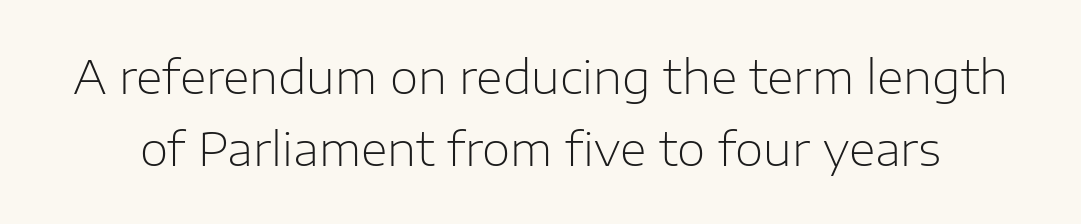
Regarding leading, the lines here are spaced in the standard way. Does extra space separate the letters? No, they use regular spacing. In terms of posture, this sample is upright. Glance below the letters and you will spot only blank space. Classification — sans serif.
